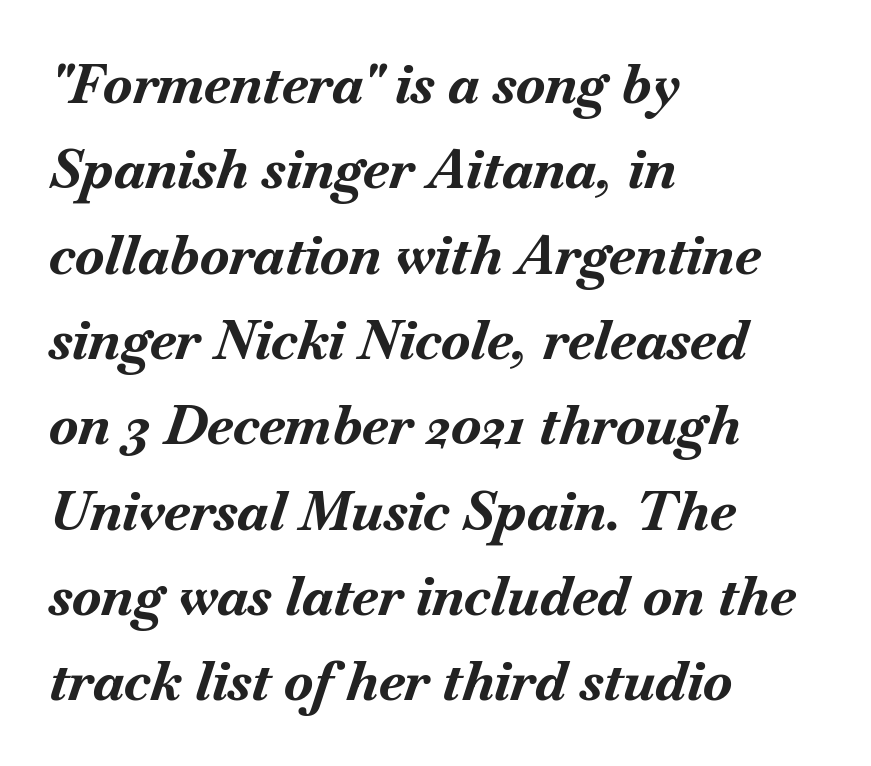
Rows of type keep a routine distance in the vertical direction. The compositor pushed each line to the left boundary. Caption: bold face, heavy strokes. Varying glyph widths throughout — classic text-font behaviour. The foot of each line stays bare and open.
